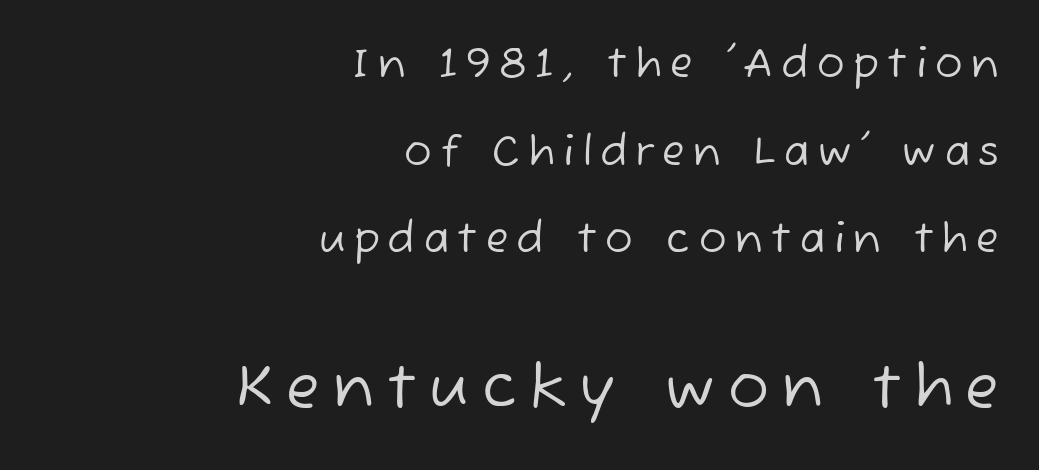
Visually, the bottom section dominates because its glyphs are scaled up. Vertical stems look standard width or narrower in stroke. Note the varied advance widths — an 'i' is clearly narrower than an 'm'. Loose tracking; the words dissolve into strings of separated letters. Letterform terminals end flat and unadorned throughout the passage.
